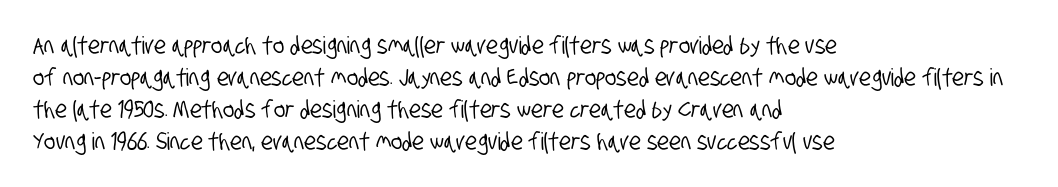
{"underline": "no", "align": "left", "line_spacing": "normal", "line_spacing_ratio": 1.33, "letter_spacing": "normal", "letter_spacing_em": 0.0, "glyph_px": 24}
